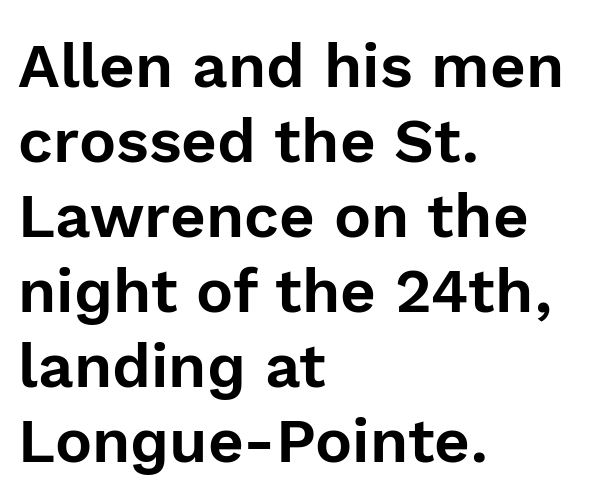
Q: Is the text italic (slanted)? A: No, it is upright.
Q: Is the typeface a serif or a sans-serif typeface? A: Sans-serif.
Q: Is the text underlined? A: No.
Q: How is the paragraph aligned? A: Left-aligned.
Q: Is the spacing between letters normal or unusually wide? A: Normal.
Q: Width (condensed, normal, or wide)? A: Normal.
Q: x-height? A: Medium.
Q: Monospaced? A: No.
